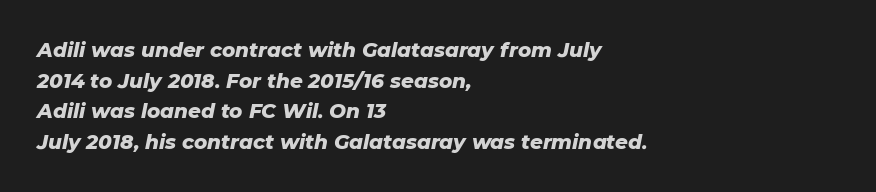
The image shows 20 px bold type, italic (leaning right); set left-aligned, normal line spacing (1.53x), normal letter spacing, not underlined.
